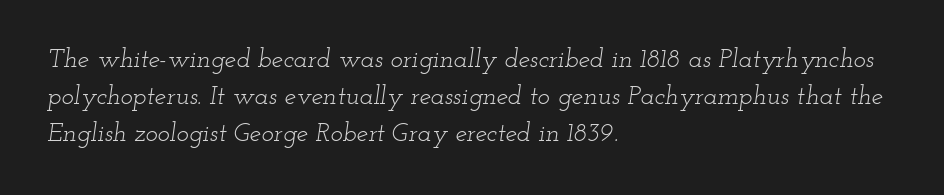
Where is the straight margin? On the left. Unmarked baselines from the first word to the last. Heft: none added — not bold. The font's italic variant was chosen for this text. Glyph-to-glyph distance matches everyday printed text. The designer left line spacing at the default.
